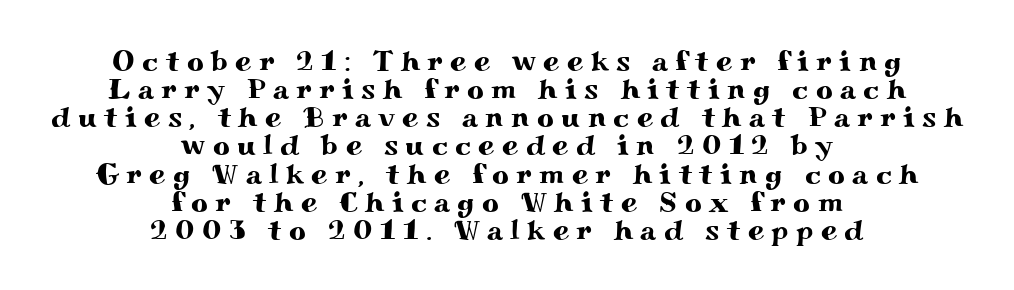
Q: Is the text italic (slanted)? A: No, it is upright.
Q: Is the typeface a serif or a sans-serif typeface? A: Serif.
Q: Is the text underlined? A: No.
Q: How is the paragraph aligned? A: Centered.
Q: Is the spacing between letters normal or unusually wide? A: Unusually wide.
Q: Is the spacing between lines tight, normal or loose? A: Tight.
Q: Width (condensed, normal, or wide)? A: Wide.
Q: Stroke contrast? A: Medium.
Q: x-height? A: Small.
Q: Monospaced? A: No.
